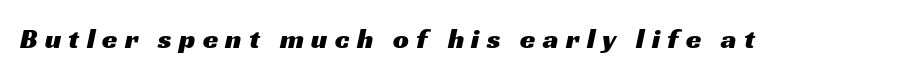
{"serif": "no", "width": "wide", "stroke_contrast": "medium", "x_height": "medium", "monospaced": "no", "underline": "no", "letter_spacing": "wide", "letter_spacing_em": 0.26, "glyph_px": 28}
